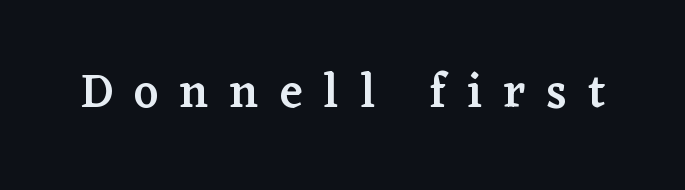
The image shows 48 px semibold serif type, upright; set unusually wide letter spacing (+0.44 em), not underlined; low stroke contrast and a medium x-height.
